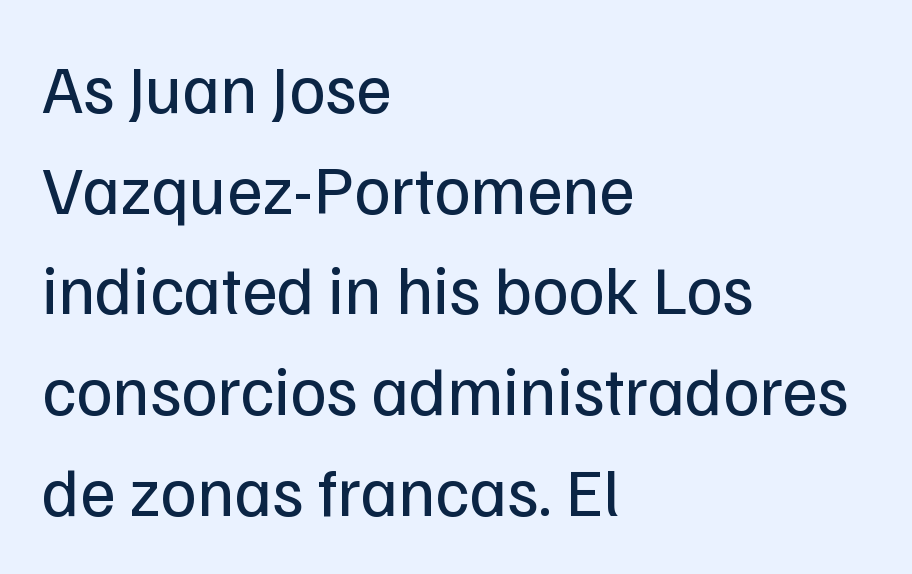
{"serif": "no", "italic": "no", "bold": "no", "weight": "regular", "width": "normal", "stroke_contrast": "low", "x_height": "medium", "monospaced": "no", "underline": "no", "align": "left", "line_spacing": "normal", "line_spacing_ratio": 1.46, "letter_spacing": "normal", "letter_spacing_em": 0.0, "glyph_px": 69}
